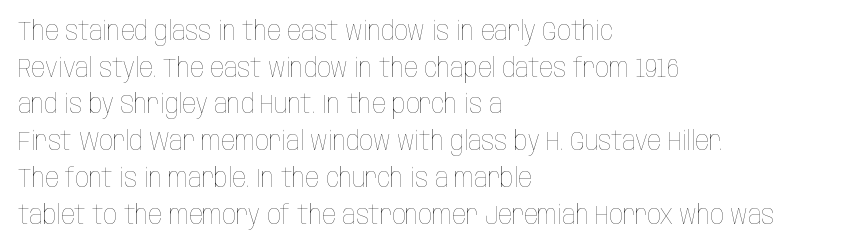
{"italic": "no", "bold": "no", "underline": "no", "align": "left", "line_spacing": "normal", "line_spacing_ratio": 1.36, "letter_spacing": "normal", "letter_spacing_em": 0.0, "glyph_px": 27}
